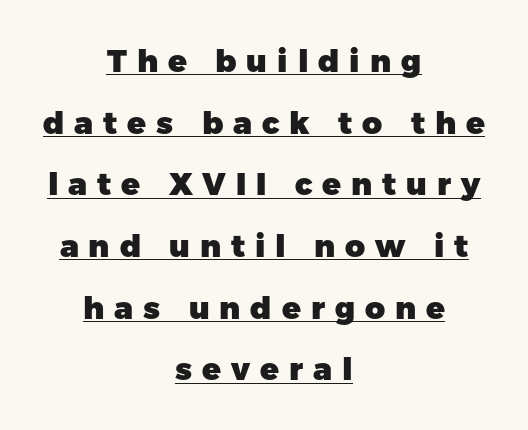
The image shows 31 px heavy sans-serif type, upright; set centered, loose line spacing (1.99x), unusually wide letter spacing (+0.32 em), underlined; low stroke contrast and a medium x-height.
